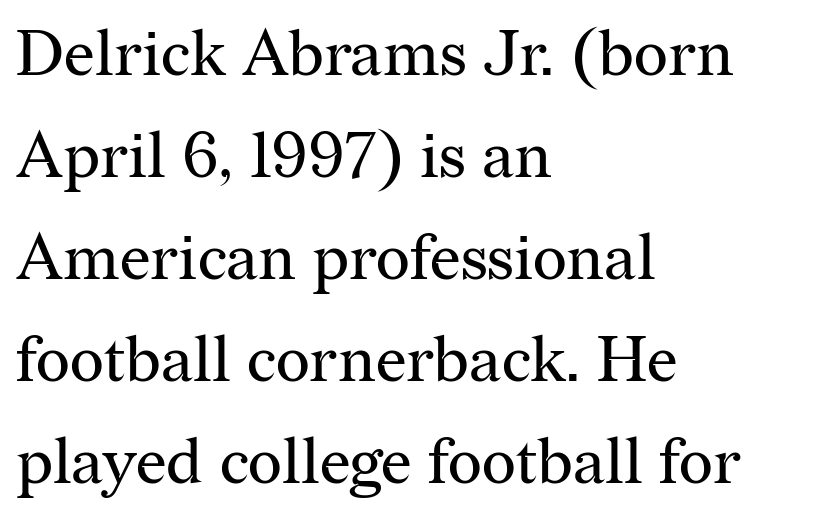
Q: Is the text bold? A: No.
Q: Is the text italic (slanted)? A: No, it is upright.
Q: Is the typeface a serif or a sans-serif typeface? A: Serif.
Q: Is the text underlined? A: No.
Q: How is the paragraph aligned? A: Left-aligned.
Q: Is the spacing between letters normal or unusually wide? A: Normal.
Q: Is the spacing between lines tight, normal or loose? A: Normal.
Q: Width (condensed, normal, or wide)? A: Normal.
Q: Stroke contrast? A: Medium.
Q: x-height? A: Medium.
Q: Monospaced? A: No.
